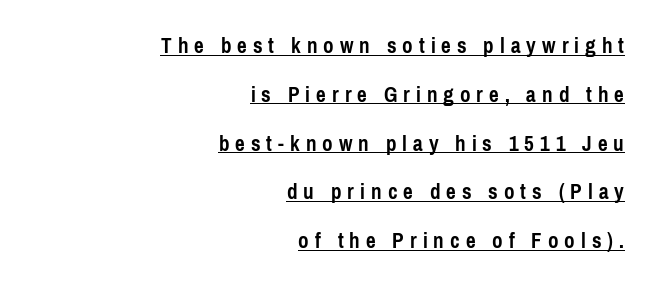
Q: Is the text bold? A: Yes.
Q: Is the text italic (slanted)? A: No, it is upright.
Q: Is the text underlined? A: Yes.
Q: How is the paragraph aligned? A: Right-aligned.
Q: Is the spacing between letters normal or unusually wide? A: Unusually wide.
Q: Is the spacing between lines tight, normal or loose? A: Loose.
